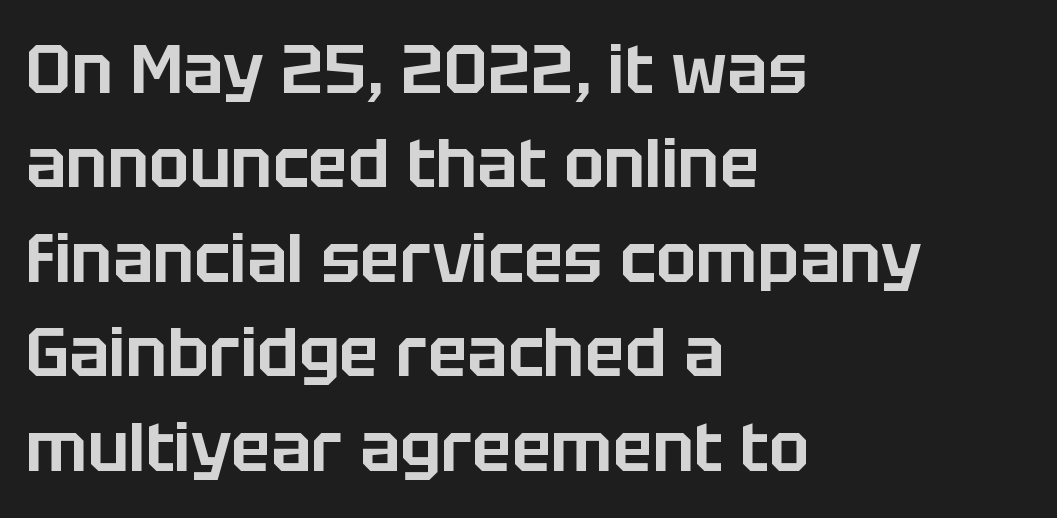
This rendering features lettering with no underline. Classification — sans serif. Proportional: the letters do not fall into vertical columns. The compositor pushed each line to the left boundary. A typesetter would mark this as roman, not italic. Inter-character spacing is left at the font's built-in metrics.
